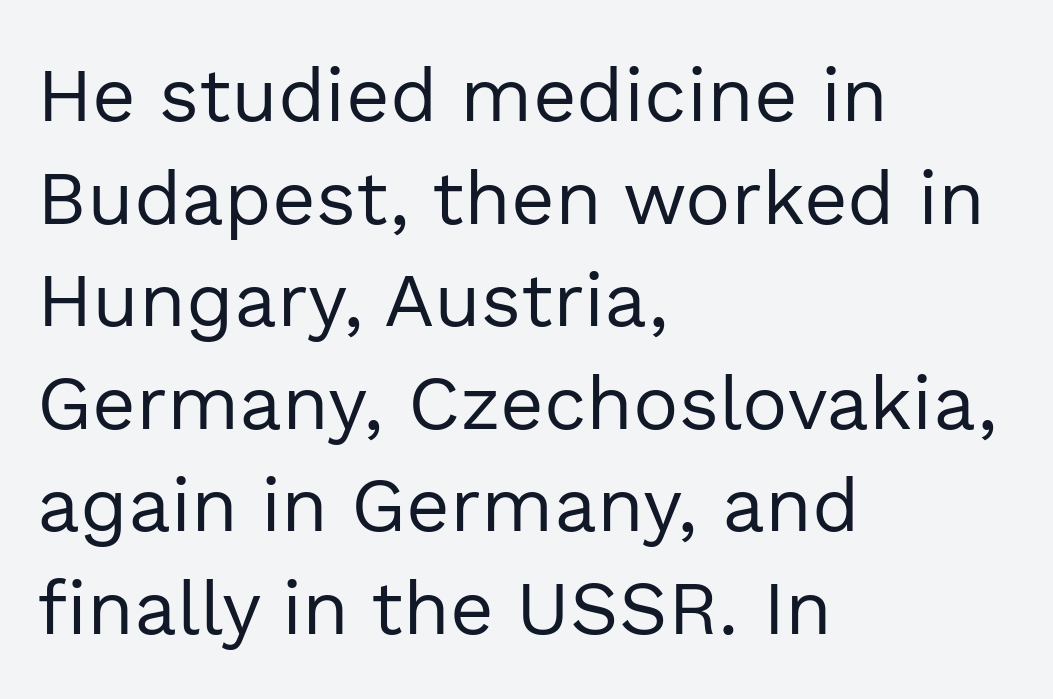
Q: Is the text bold? A: No.
Q: Is the text italic (slanted)? A: No, it is upright.
Q: Is the typeface a serif or a sans-serif typeface? A: Sans-serif.
Q: Is the text underlined? A: No.
Q: How is the paragraph aligned? A: Left-aligned.
Q: Is the spacing between letters normal or unusually wide? A: Normal.
Q: Is the spacing between lines tight, normal or loose? A: Normal.
Q: Width (condensed, normal, or wide)? A: Normal.
Q: x-height? A: Medium.
Q: Monospaced? A: No.
